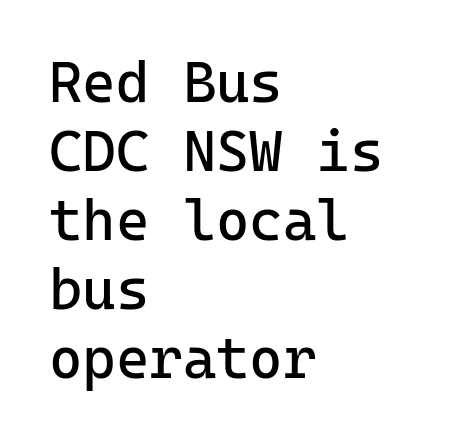
Q: Is the text bold? A: No.
Q: Is the text italic (slanted)? A: No, it is upright.
Q: Is the typeface a serif or a sans-serif typeface? A: Sans-serif.
Q: Is the text underlined? A: No.
Q: How is the paragraph aligned? A: Left-aligned.
Q: Is the spacing between letters normal or unusually wide? A: Normal.
Q: Width (condensed, normal, or wide)? A: Normal.
Q: Stroke contrast? A: Low.
Q: x-height? A: Medium.
Q: Monospaced? A: Yes.
